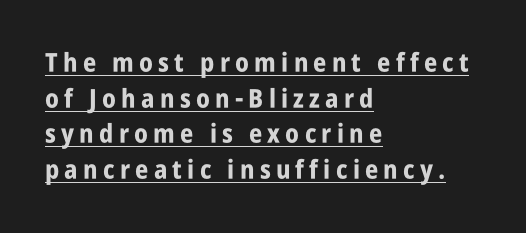
{"italic": "no", "bold": "yes", "underline": "yes", "align": "left", "line_spacing": "normal", "line_spacing_ratio": 1.37, "letter_spacing": "wide", "letter_spacing_em": 0.2, "glyph_px": 26}
